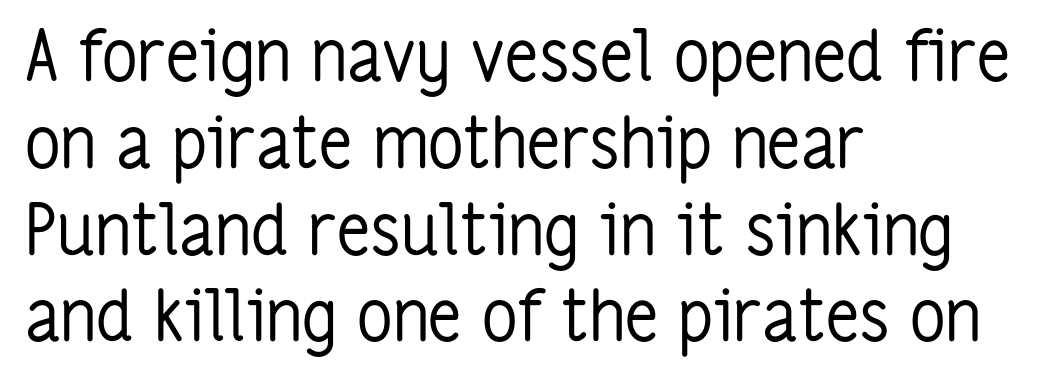
{"serif": "no", "italic": "no", "bold": "no", "weight": "regular", "width": "condensed", "stroke_contrast": "low", "x_height": "medium", "monospaced": "no", "underline": "no", "align": "left", "line_spacing_ratio": 1.24, "letter_spacing": "normal", "letter_spacing_em": 0.0, "glyph_px": 70}
